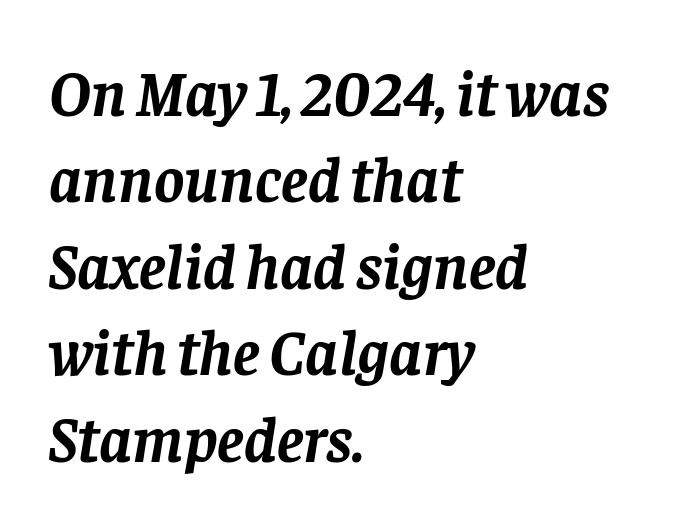
Q: Is the text bold? A: Yes.
Q: Is the text italic (slanted)? A: Yes, it leans right by about 8 degrees.
Q: Is the typeface a serif or a sans-serif typeface? A: Serif.
Q: Is the text underlined? A: No.
Q: How is the paragraph aligned? A: Left-aligned.
Q: Is the spacing between letters normal or unusually wide? A: Normal.
Q: Is the spacing between lines tight, normal or loose? A: Normal.
Q: Width (condensed, normal, or wide)? A: Normal.
Q: Stroke contrast? A: Low.
Q: x-height? A: Large.
Q: Monospaced? A: No.
